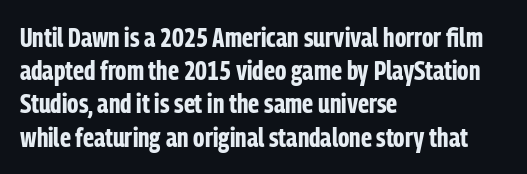
There is no visible air inserted between adjacent glyphs. In terms of weight, the rendering is a true, heavy bold. Visually the block forms a straight wall on the left and a jagged coastline on the right. Lines of text with bare space underneath. If you drew a line through each stem, it would be perfectly vertical.
